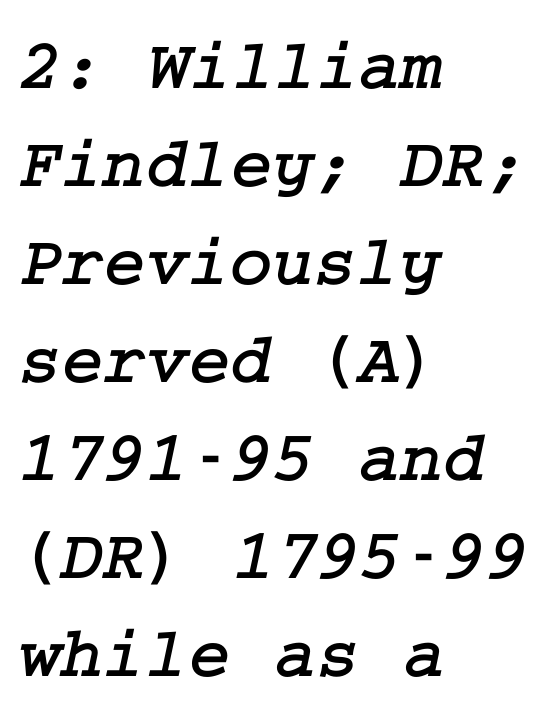
Q: Is the typeface a serif or a sans-serif typeface? A: Serif.
Q: Is the text underlined? A: No.
Q: How is the paragraph aligned? A: Left-aligned.
Q: Is the spacing between letters normal or unusually wide? A: Normal.
Q: Is the spacing between lines tight, normal or loose? A: Normal.
Q: Width (condensed, normal, or wide)? A: Normal.
Q: Stroke contrast? A: Low.
Q: x-height? A: Medium.
